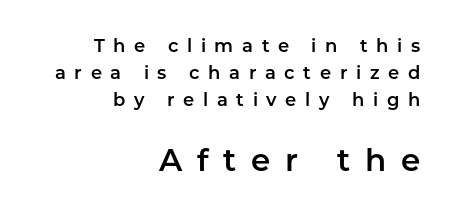
Q: Is the text italic (slanted)? A: No, it is upright.
Q: Is the typeface a serif or a sans-serif typeface? A: Sans-serif.
Q: Is the text underlined? A: No.
Q: How is the paragraph aligned? A: Right-aligned.
Q: Is the spacing between letters normal or unusually wide? A: Unusually wide.
Q: Is the spacing between lines tight, normal or loose? A: Normal.
Q: Which block of text is set in a larger size, the first (top) or the second (bottom)? A: The second (bottom) one.
Q: Width (condensed, normal, or wide)? A: Normal.
Q: Stroke contrast? A: Low.
Q: x-height? A: Medium.
Q: Monospaced? A: No.
